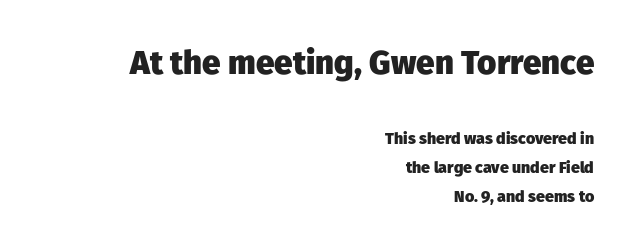
The image shows 33 px heavy sans-serif type, upright; set right-aligned, line spacing 1.81x, normal letter spacing, not underlined; the first (top) block is 2.06x larger; low stroke contrast and a medium x-height.
